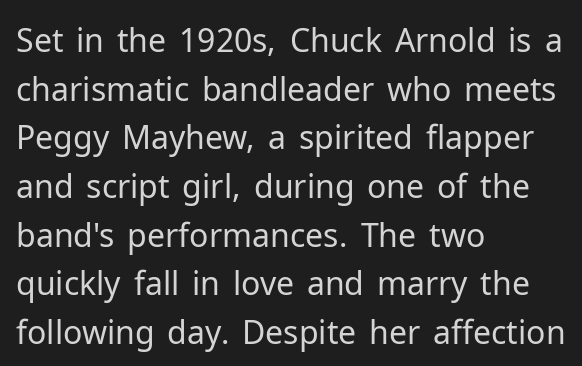
Grotesque or geometric, the face here clearly has no serifs. This is the regular roman posture of the typeface. Tracking value appears to be zero — textbook default spacing. The block of text has a typical density, with ordinary space between rows. The rendering uses natural spacing where letterforms have individual widths. Has an underline been added? It has not.
